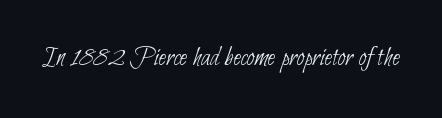
The image shows 28 px thin, condensed sans-serif type; set normal letter spacing, not underlined; low stroke contrast and a small x-height.
